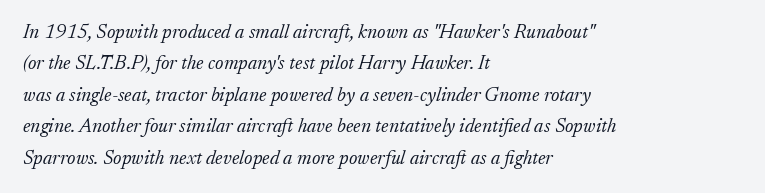
Between one letter and the next there's only the usual sliver of space. Letters rest on an invisible, unmarked baseline. Each line starts at the same left margin while the right side varies. The axis of the letterforms is tilted away from vertical. Stroke mass is kept to a normal reading level or below.
